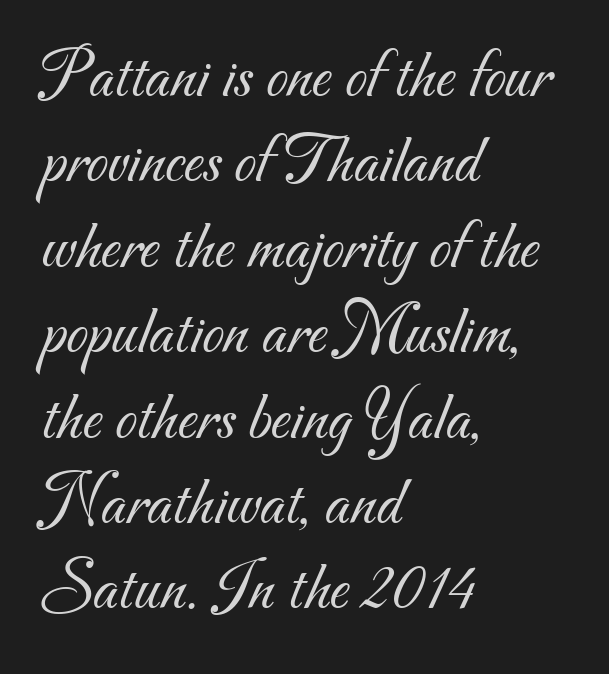
A sans-serif font was chosen for this passage. What stands out about the letter spacing? Nothing — it is the standard amount. One-word summary of the alignment: left. You could not count columns in this text — the font is proportionally spaced.
